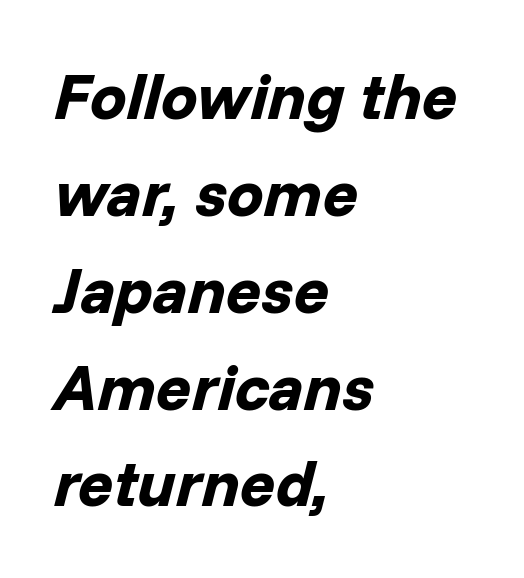
Compared with an ordinary text face, these strokes are far heavier — a full bold. Notice how descenders clear the ascenders below comfortably — that's standard leading. This rendering features lettering with no underline. The letters sit at their default tracking, neither squeezed nor spread. Note the varied advance widths — an 'i' is clearly narrower than an 'm'.
